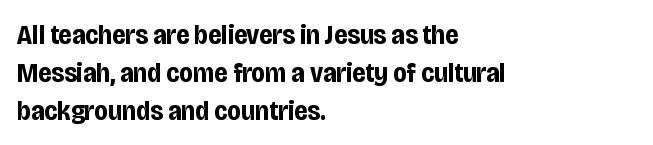
The image shows 28 px bold, condensed sans-serif type, upright; set left-aligned, normal line spacing (1.35x), normal letter spacing, not underlined; low stroke contrast and a large x-height.
